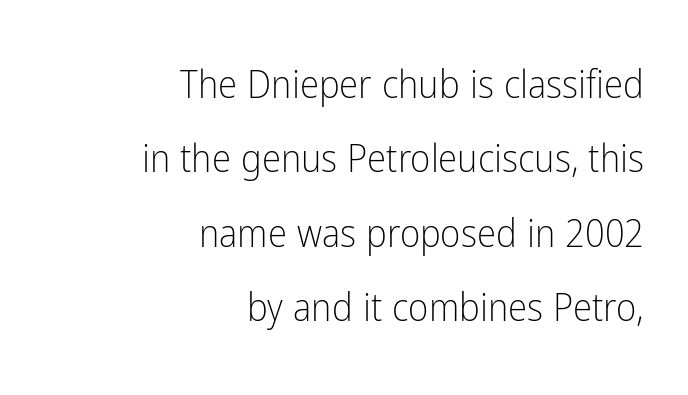
Q: Is the text bold? A: No.
Q: Is the text italic (slanted)? A: No, it is upright.
Q: Is the typeface a serif or a sans-serif typeface? A: Sans-serif.
Q: Is the text underlined? A: No.
Q: How is the paragraph aligned? A: Right-aligned.
Q: Is the spacing between letters normal or unusually wide? A: Normal.
Q: Is the spacing between lines tight, normal or loose? A: Loose.
Q: Width (condensed, normal, or wide)? A: Condensed.
Q: Stroke contrast? A: Low.
Q: x-height? A: Medium.
Q: Monospaced? A: No.
